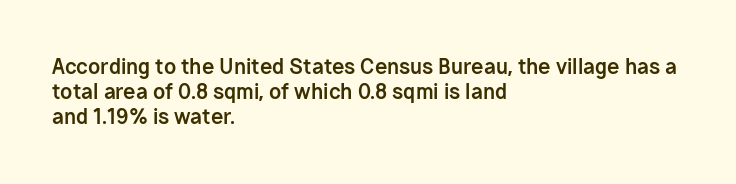
The space directly below the letters is spotless. This rendering uses left alignment, leaving the right contour irregular. The typography opts for an upright posture over an oblique one. Each word holds together tightly as a unit, with standard inter-letter gaps. Pretty heavy lettering here — definitely bold.
